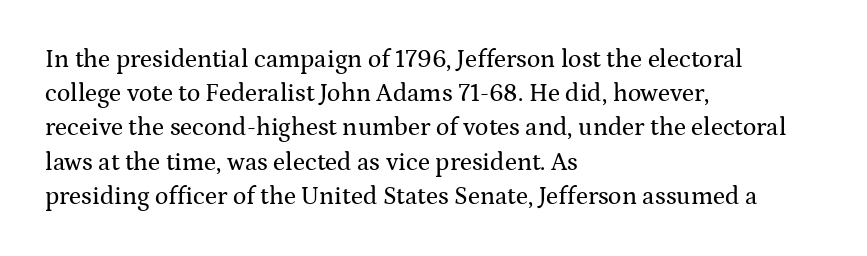
The lettering holds an erect, upright posture throughout. Nobody drew a line under any word here. This rendering uses left alignment, leaving the right contour irregular. Each new line begins a customary step beneath the previous one. Students, note that the glyphs here touch the page at normal intervals.
